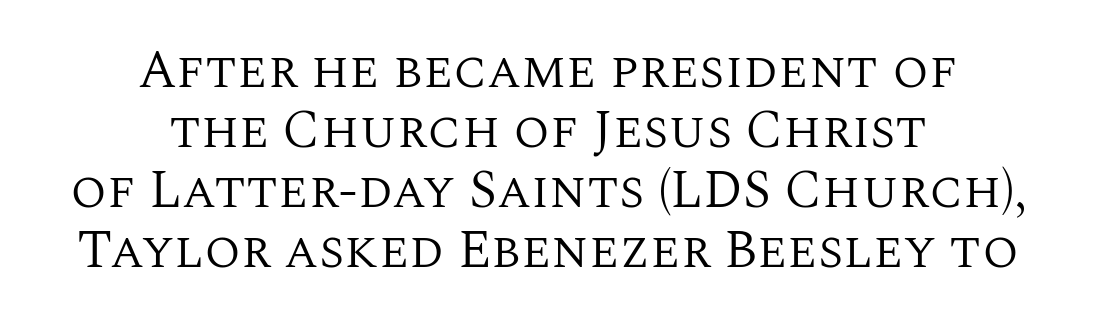
Q: Is the text bold? A: No.
Q: Is the text italic (slanted)? A: No, it is upright.
Q: Is the typeface a serif or a sans-serif typeface? A: Serif.
Q: Is the text underlined? A: No.
Q: How is the paragraph aligned? A: Centered.
Q: Is the spacing between letters normal or unusually wide? A: Normal.
Q: Is the spacing between lines tight, normal or loose? A: Tight.
Q: Width (condensed, normal, or wide)? A: Normal.
Q: Stroke contrast? A: Medium.
Q: x-height? A: Large.
Q: Monospaced? A: No.
